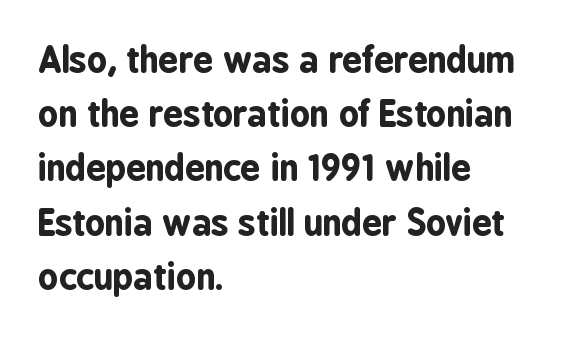
The image shows 35 px bold, condensed sans-serif type, upright; set left-aligned, normal line spacing (1.55x), normal letter spacing, not underlined; low stroke contrast and a medium x-height.
